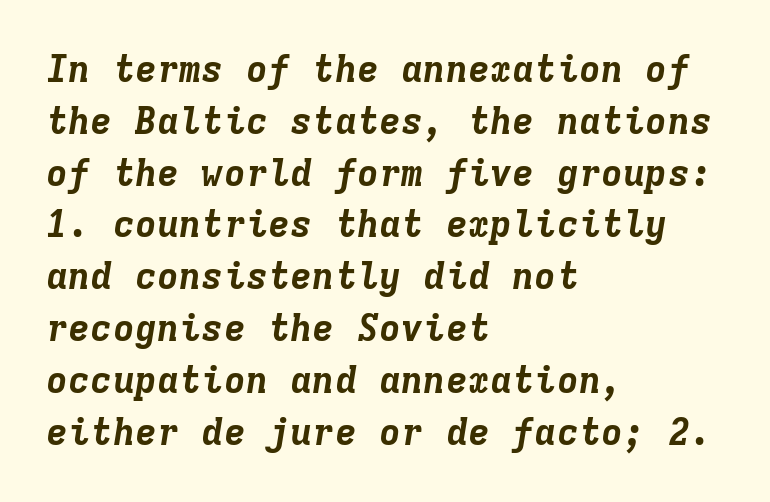
Q: Is the text bold? A: Yes.
Q: Is the text italic (slanted)? A: Yes, it leans right by about 9 degrees.
Q: Is the text underlined? A: No.
Q: How is the paragraph aligned? A: Left-aligned.
Q: Is the spacing between letters normal or unusually wide? A: Normal.
Q: Is the spacing between lines tight, normal or loose? A: Normal.
Q: Width (condensed, normal, or wide)? A: Normal.
Q: Stroke contrast? A: Low.
Q: x-height? A: Medium.
Q: Monospaced? A: Yes.
